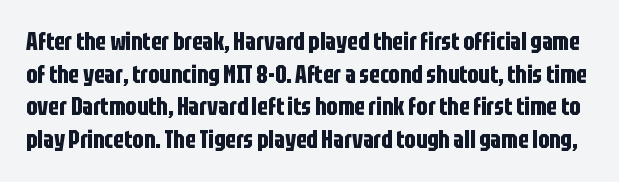
{"italic": "no", "bold": "yes", "underline": "no", "line_spacing": "normal", "line_spacing_ratio": 1.36, "letter_spacing": "normal", "letter_spacing_em": 0.0, "glyph_px": 24}
